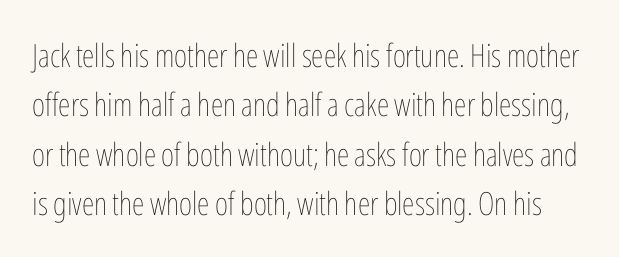
Q: Is the text bold? A: No.
Q: Is the text italic (slanted)? A: No, it is upright.
Q: Is the text underlined? A: No.
Q: Is the spacing between letters normal or unusually wide? A: Normal.
Q: Is the spacing between lines tight, normal or loose? A: Normal.
Q: Width (condensed, normal, or wide)? A: Condensed.
Q: Stroke contrast? A: Low.
Q: x-height? A: Medium.
Q: Monospaced? A: No.
